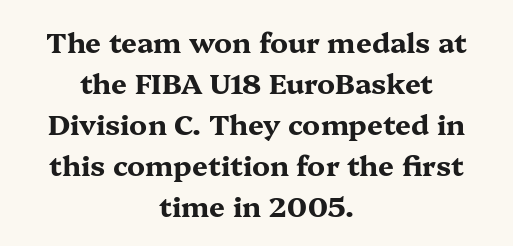
Q: Is the text bold? A: Yes.
Q: Is the text italic (slanted)? A: No, it is upright.
Q: Is the typeface a serif or a sans-serif typeface? A: Serif.
Q: Is the text underlined? A: No.
Q: How is the paragraph aligned? A: Centered.
Q: Is the spacing between letters normal or unusually wide? A: Normal.
Q: Is the spacing between lines tight, normal or loose? A: Normal.
Q: Width (condensed, normal, or wide)? A: Wide.
Q: Stroke contrast? A: Medium.
Q: x-height? A: Medium.
Q: Monospaced? A: No.
